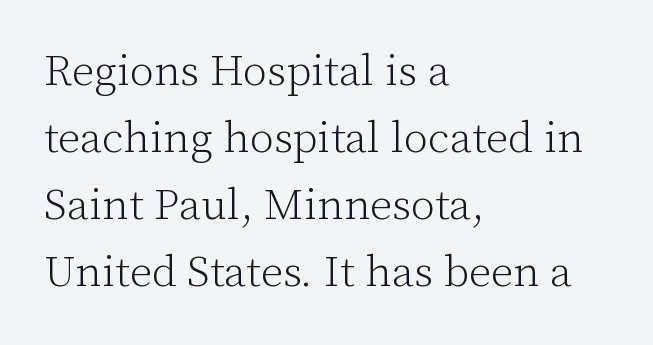
{"serif": "yes", "italic": "no", "bold": "no", "weight": "light", "width": "normal", "stroke_contrast": "low", "x_height": "medium", "monospaced": "no", "underline": "no", "align": "left", "line_spacing": "normal", "line_spacing_ratio": 1.52, "letter_spacing": "normal", "letter_spacing_em": 0.0, "glyph_px": 44}
